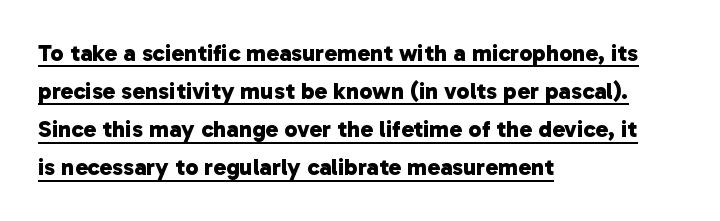
If you measured baseline to baseline, you'd find a middling distance. Every row of glyphs begins at an identical x-position on the left. Look at the tracking — it's just the regular setting, nothing added. Heavy, bold letterforms. The passage shown is underscored from start to finish.
